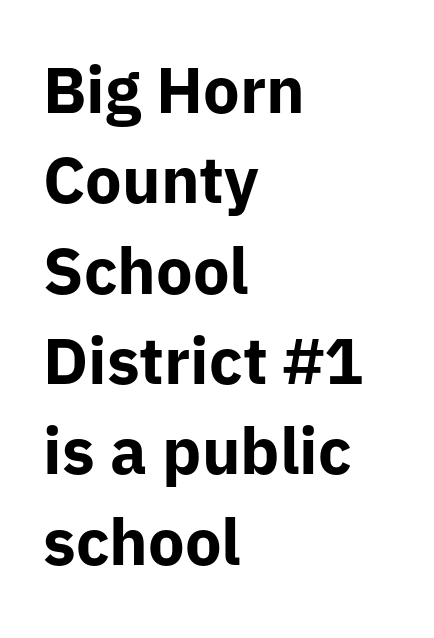
{"serif": "no", "italic": "no", "bold": "yes", "weight": "bold", "width": "normal", "stroke_contrast": "low", "x_height": "medium", "monospaced": "no", "underline": "no", "align": "left", "line_spacing": "normal", "line_spacing_ratio": 1.39, "letter_spacing": "normal", "letter_spacing_em": 0.0, "glyph_px": 65}
